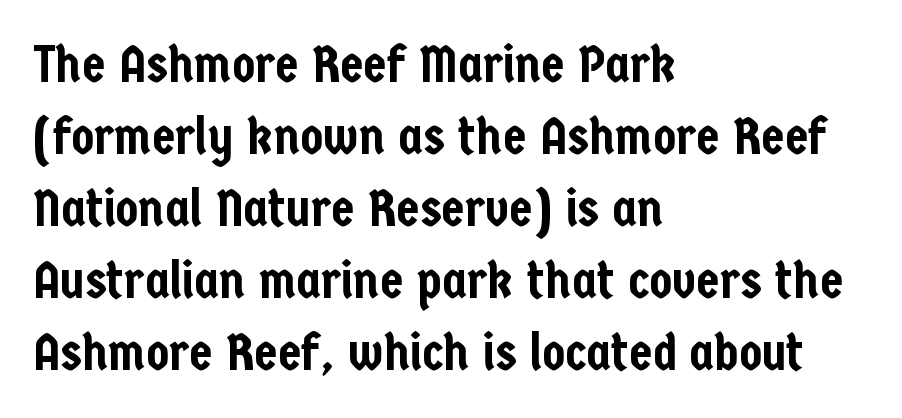
The image shows 53 px condensed sans-serif type, upright; set left-aligned, normal line spacing (1.36x), normal letter spacing, not underlined; low stroke contrast and a medium x-height.
